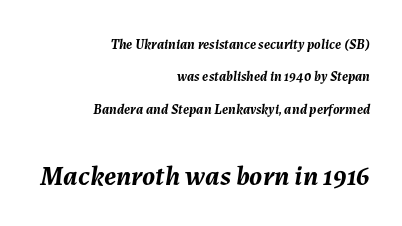
The rag falls on the left side of this text block. The face used here is proportionally spaced, like ordinary book or web type. Look at the tracking — it's just the regular setting, nothing added. Summary of weight: heavy, a full bold. Type without underlining. The face used here appears at its bigger size in the lower chunk.
